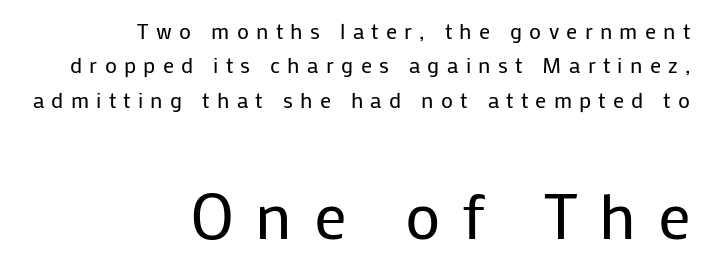
The image shows 65 px regular-weight sans-serif type, upright; set right-aligned, normal line spacing (1.56x), unusually wide letter spacing (+0.33 em), not underlined; the second (bottom) block is 2.95x larger; low stroke contrast and a medium x-height.
